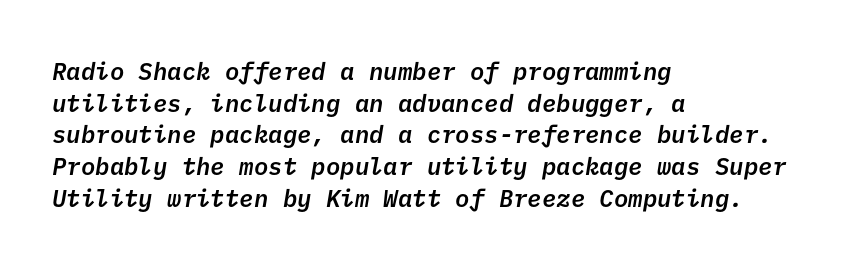
{"bold": "semi", "underline": "no", "align": "left", "line_spacing": "normal", "line_spacing_ratio": 1.32, "letter_spacing": "normal", "letter_spacing_em": 0.0, "glyph_px": 24}
